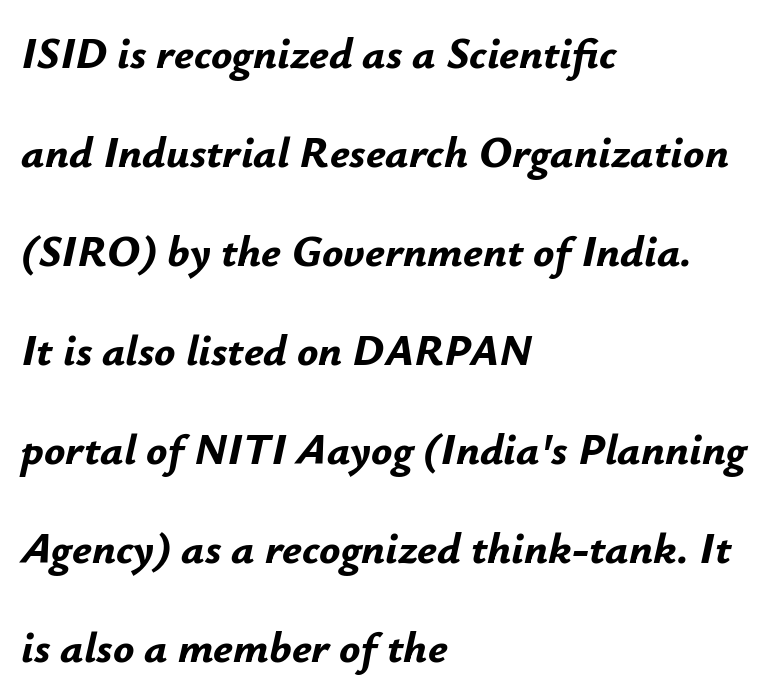
Q: Is the text bold? A: Yes.
Q: Is the text italic (slanted)? A: Yes, it leans right by about 12 degrees.
Q: Is the text underlined? A: No.
Q: How is the paragraph aligned? A: Left-aligned.
Q: Is the spacing between letters normal or unusually wide? A: Normal.
Q: Is the spacing between lines tight, normal or loose? A: Loose.
Q: Width (condensed, normal, or wide)? A: Normal.
Q: Stroke contrast? A: Low.
Q: x-height? A: Small.
Q: Monospaced? A: No.
